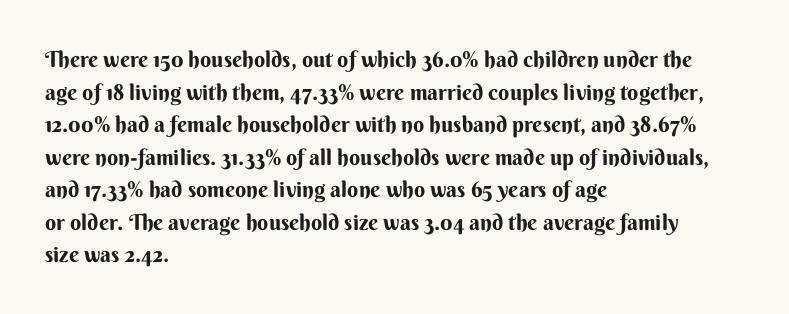
Q: Is the text bold? A: Yes.
Q: Is the text italic (slanted)? A: No, it is upright.
Q: Is the text underlined? A: No.
Q: How is the paragraph aligned? A: Left-aligned.
Q: Is the spacing between letters normal or unusually wide? A: Normal.
Q: Is the spacing between lines tight, normal or loose? A: Normal.
